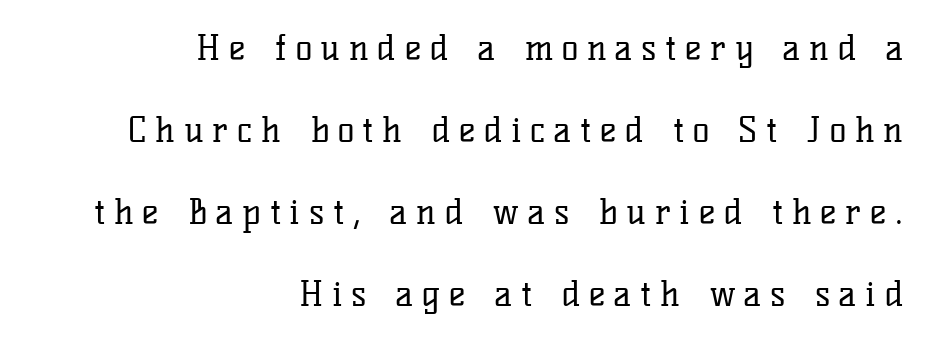
What's the leading like? Stretched, with rows far apart. I'd call this a serif setting — the letters wear small feet. Every stem runs plumb, perpendicular to the baseline. Descenders are the only things crossing below the line. Caption: expanded tracking, letters set apart. The strokes are not fattened; the text isn't bold.
